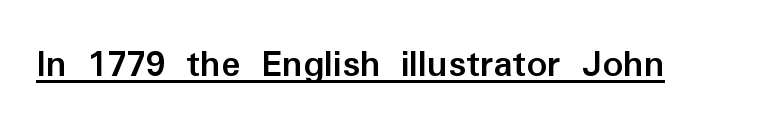
{"serif": "no", "italic": "no", "bold": "yes", "weight": "semibold", "width": "normal", "stroke_contrast": "low", "x_height": "medium", "monospaced": "no", "underline": "yes", "letter_spacing": "normal", "letter_spacing_em": 0.0, "glyph_px": 40}
